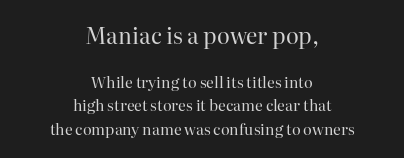
Bare-footed words on every line. Both edges are ragged and mirror each other, which tells us the setting is centered. This sample keeps an unexceptional amount of space between lines. Top chunk: large. Bottom chunk: small. Inter-character spacing is left at the font's built-in metrics.
